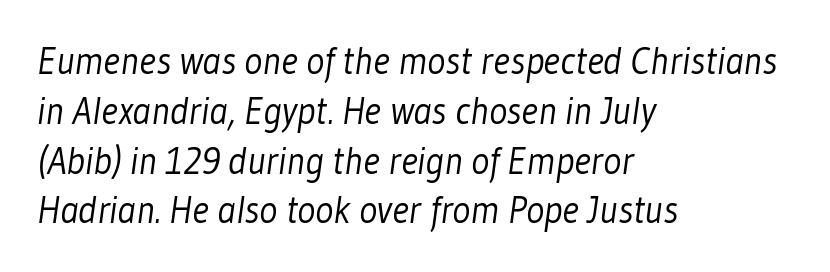
The image shows 38 px light, condensed sans-serif type; set left-aligned, normal line spacing (1.31x), normal letter spacing, not underlined; low stroke contrast and a medium x-height.
